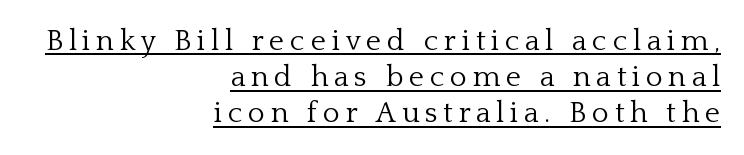
The image shows 29 px light serif type, upright; set right-aligned, normal line spacing (1.25x), unusually wide letter spacing (+0.2 em), underlined; low stroke contrast and a medium x-height.
